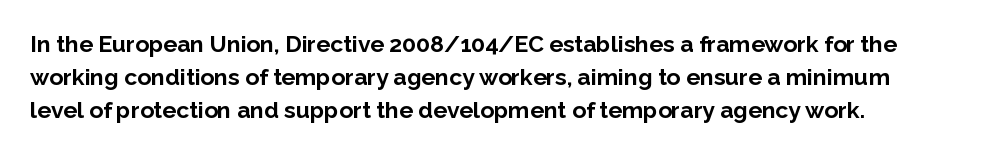
The image shows 23 px bold type, upright; set left-aligned, normal line spacing (1.43x), normal letter spacing, not underlined.
